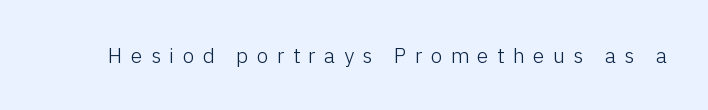
Q: Is the text bold? A: No.
Q: Is the text italic (slanted)? A: No, it is upright.
Q: Is the text underlined? A: No.
Q: Is the spacing between letters normal or unusually wide? A: Unusually wide.
